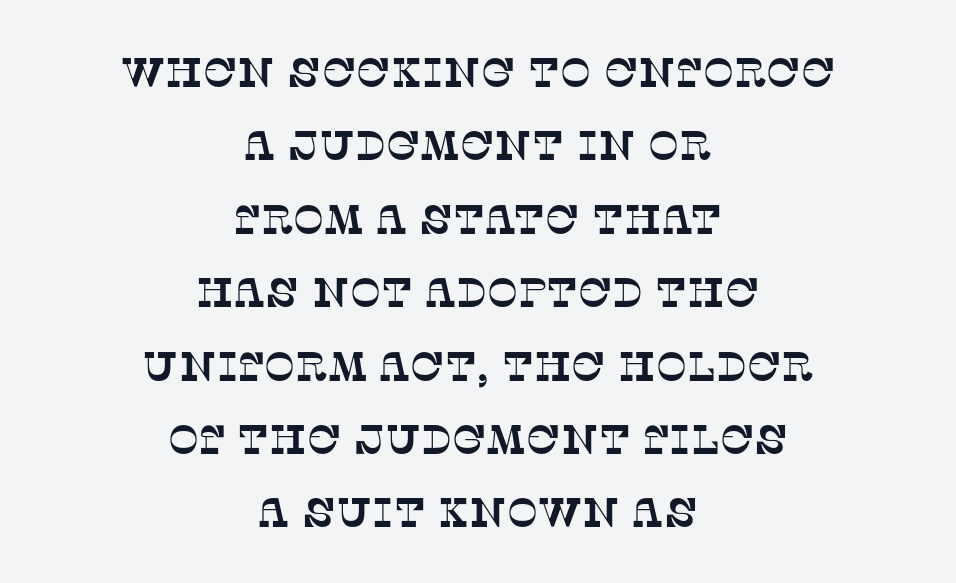
The image shows 41 px serif type; set centered, line spacing 1.79x, normal letter spacing, not underlined; low stroke contrast and a large x-height.
